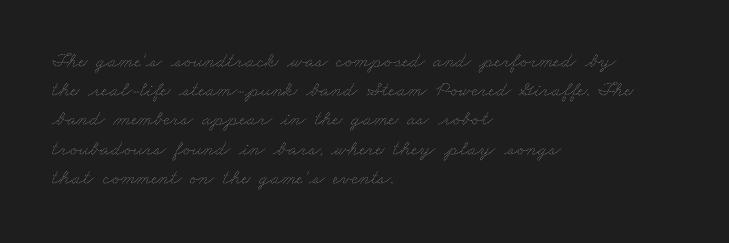
{"bold": "no", "underline": "no", "align": "left", "line_spacing": "normal", "line_spacing_ratio": 1.39, "letter_spacing": "normal", "letter_spacing_em": 0.0, "glyph_px": 21}
